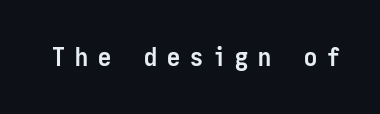
Q: Is the text bold? A: Yes.
Q: Is the text italic (slanted)? A: No, it is upright.
Q: Is the text underlined? A: No.
Q: Is the spacing between letters normal or unusually wide? A: Unusually wide.
